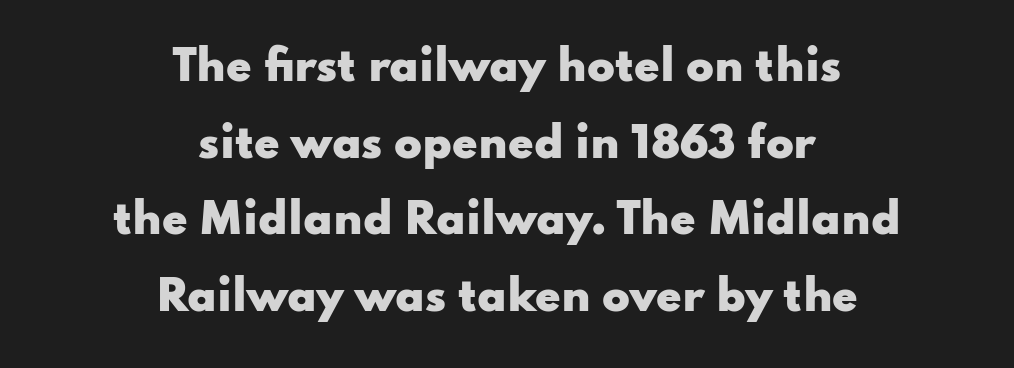
Q: Is the text bold? A: Yes.
Q: Is the text italic (slanted)? A: No, it is upright.
Q: Is the typeface a serif or a sans-serif typeface? A: Sans-serif.
Q: Is the text underlined? A: No.
Q: How is the paragraph aligned? A: Centered.
Q: Is the spacing between letters normal or unusually wide? A: Normal.
Q: Width (condensed, normal, or wide)? A: Wide.
Q: Stroke contrast? A: Low.
Q: x-height? A: Small.
Q: Monospaced? A: No.
